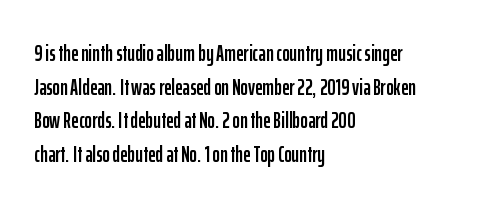
Notice how the passage keeps a crisp vertical edge on the left only. Ascenders rise straight up at ninety degrees. The passage shown is not underscored anywhere. Tracking value appears to be zero — textbook default spacing.
